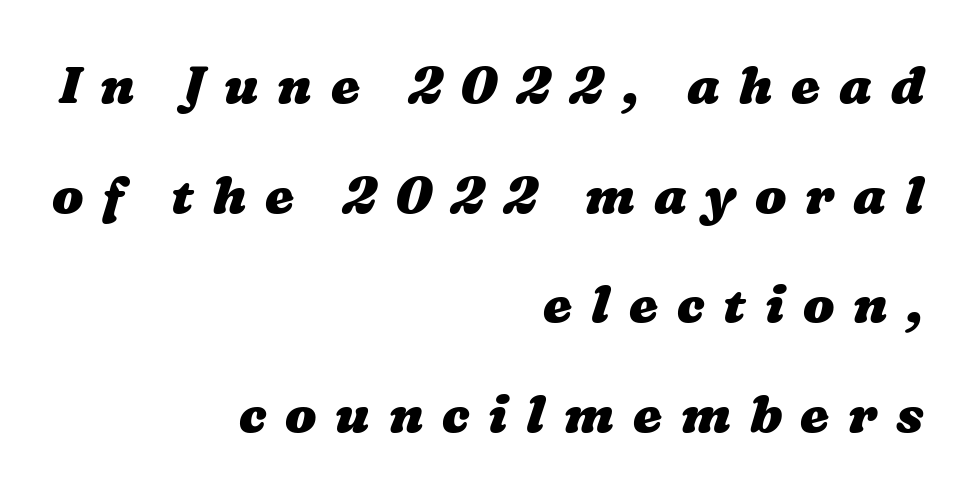
{"bold": "yes", "weight": "heavy", "width": "wide", "stroke_contrast": "medium", "x_height": "medium", "monospaced": "no", "underline": "no", "align": "right", "line_spacing": "loose", "line_spacing_ratio": 2.11, "letter_spacing": "wide", "letter_spacing_em": 0.36, "glyph_px": 52}
